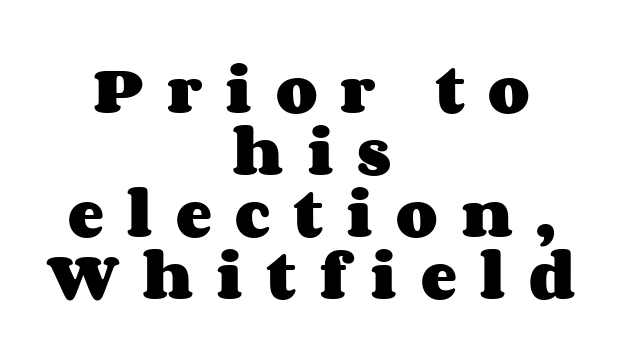
Q: Is the text bold? A: Yes.
Q: Is the text italic (slanted)? A: No, it is upright.
Q: Is the text underlined? A: No.
Q: How is the paragraph aligned? A: Centered.
Q: Is the spacing between letters normal or unusually wide? A: Unusually wide.
Q: Is the spacing between lines tight, normal or loose? A: Tight.
Q: Width (condensed, normal, or wide)? A: Wide.
Q: Stroke contrast? A: Medium.
Q: x-height? A: Large.
Q: Monospaced? A: No.
